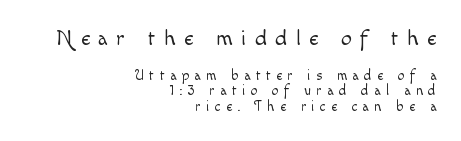
Vertical stems look standard width or narrower in stroke. Only glyphs here, with clear space below each row. Vertically, the passage feels compressed, each row crowding the next. The typography opts for an upright posture over an oblique one. Spacing between characters has been opened up far beyond the box default. The text block is weighted toward the right margin, trailing off unevenly leftward.
